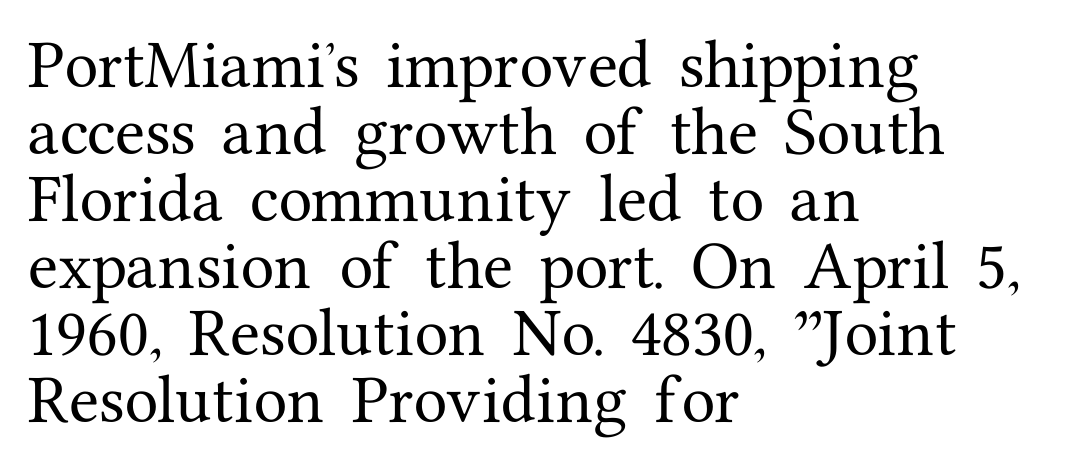
{"serif": "yes", "italic": "no", "width": "normal", "stroke_contrast": "medium", "x_height": "medium", "monospaced": "no", "underline": "no", "align": "left", "line_spacing_ratio": 1.22, "letter_spacing": "normal", "letter_spacing_em": 0.0, "glyph_px": 55}
